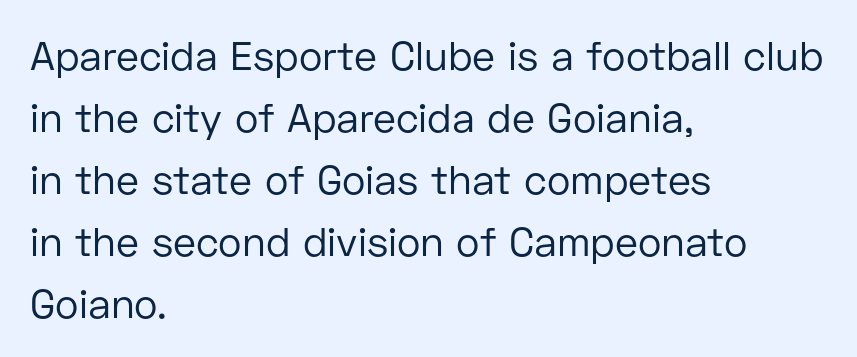
The image shows 40 px regular-weight sans-serif type, upright; set left-aligned, normal line spacing (1.55x), normal letter spacing, not underlined; low stroke contrast and a medium x-height.
